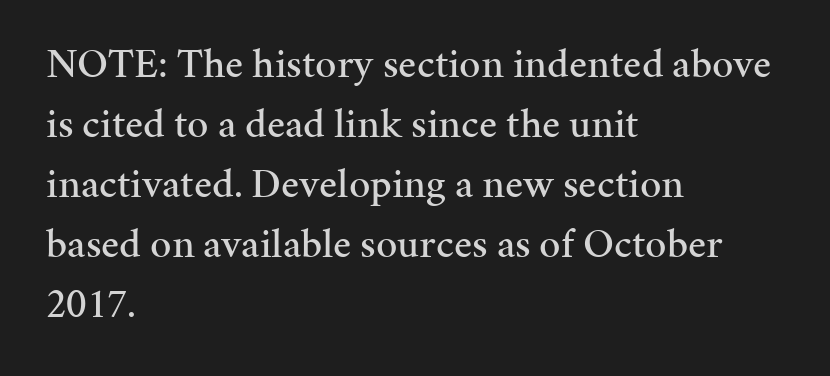
The image shows 42 px serif type, upright; set left-aligned, normal line spacing (1.43x), normal letter spacing, not underlined; medium stroke contrast and a medium x-height.
